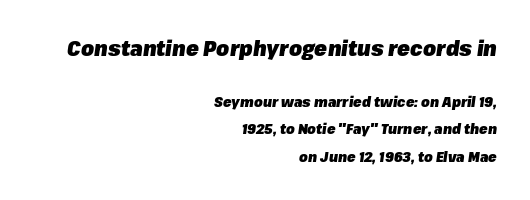
The gaps between neighbouring characters are ordinary and unremarkable. The setting favours the right margin, as signatures and pull-quotes sometimes do. Underline: absent. A typesetter would call this leading open, well beyond the default. The whole block is typeset with a tilt. The strokes are fattened all the way to bold.
